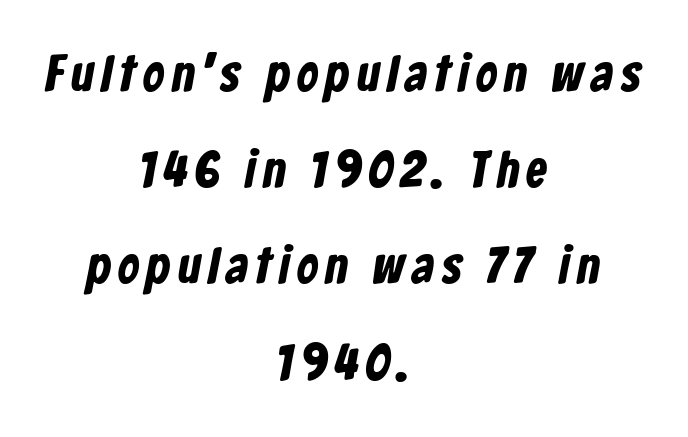
Q: Is the text bold? A: Yes.
Q: Is the typeface a serif or a sans-serif typeface? A: Sans-serif.
Q: Is the text underlined? A: No.
Q: How is the paragraph aligned? A: Centered.
Q: Width (condensed, normal, or wide)? A: Condensed.
Q: Stroke contrast? A: Low.
Q: x-height? A: Medium.
Q: Monospaced? A: No.
